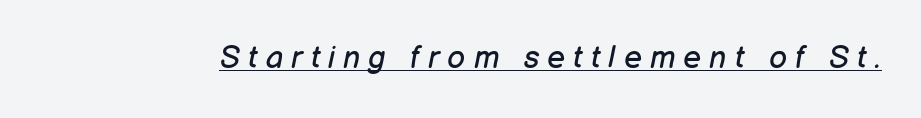
Rendered with sloped, italic letterforms. What decoration does the sample have? An underline. The type is letterspaced generously, with wide tracking. Looks like regular typesetting: each glyph gets only the width it needs. Stem width sits at or under what a default text font uses.
